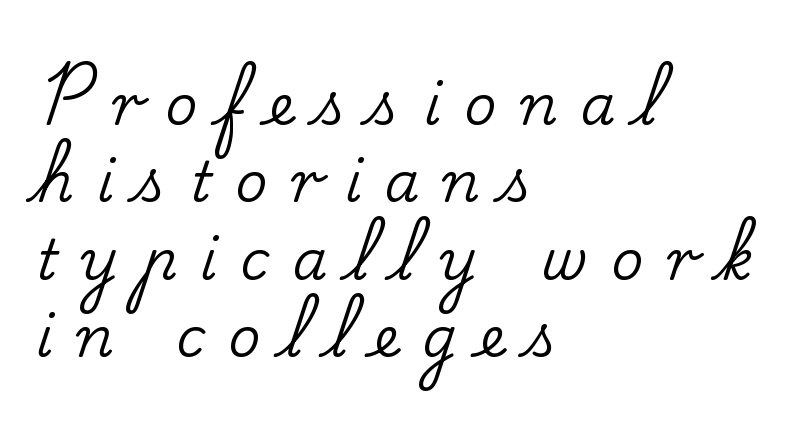
Q: Is the text italic (slanted)? A: Yes.
Q: Is the typeface a serif or a sans-serif typeface? A: Serif.
Q: Is the text underlined? A: No.
Q: How is the paragraph aligned? A: Left-aligned.
Q: Is the spacing between letters normal or unusually wide? A: Unusually wide.
Q: Is the spacing between lines tight, normal or loose? A: Normal.
Q: Width (condensed, normal, or wide)? A: Normal.
Q: Stroke contrast? A: Low.
Q: x-height? A: Small.
Q: Monospaced? A: No.
